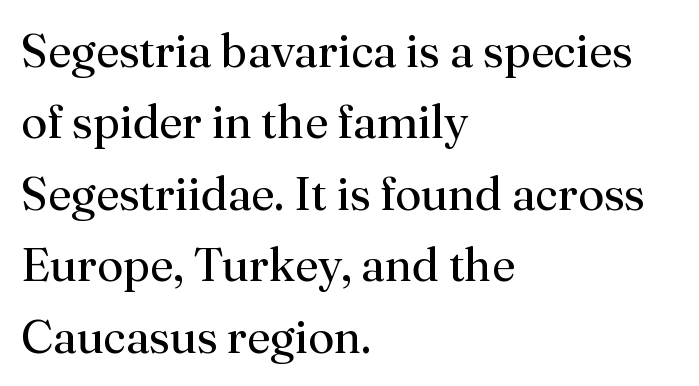
The image shows 47 px regular-weight serif type, upright; set left-aligned, normal line spacing (1.52x), normal letter spacing, not underlined; medium stroke contrast and a small x-height.
